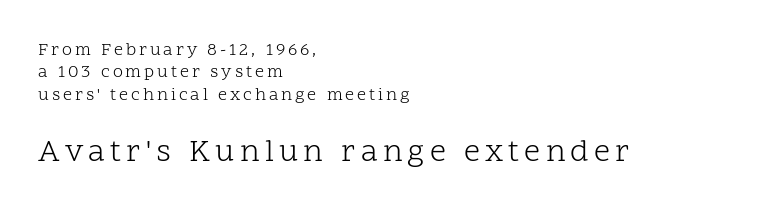
{"serif": "yes", "italic": "no", "bold": "no", "weight": "light", "width": "normal", "stroke_contrast": "low", "x_height": "medium", "monospaced": "no", "underline": "no", "align": "left", "line_spacing_ratio": 1.24, "larger_block": "second", "size_ratio": 1.78, "glyph_px": 32}
